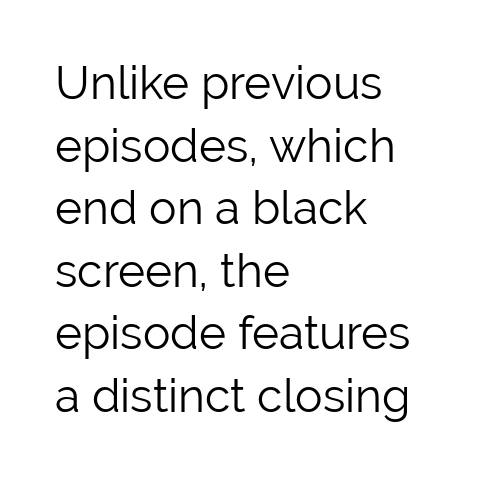
The glyphs in this specimen are sans serif. Posture: straight, roman, zero tilt. No chunkiness to these letters — they're not bold. The paragraph shown leans on its left margin.
